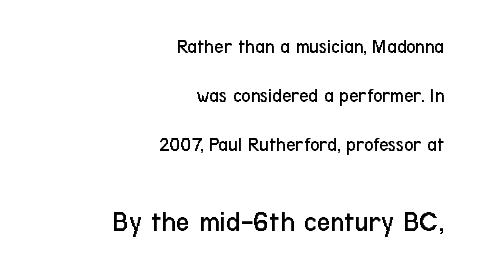
The image shows 30 px regular-weight, condensed sans-serif type, upright; set right-aligned, loose line spacing (2.44x), normal letter spacing, not underlined; the second (bottom) block is 1.5x larger; low stroke contrast and a medium x-height.
